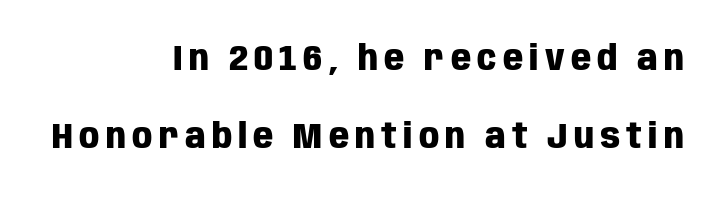
{"serif": "no", "italic": "no", "bold": "yes", "weight": "heavy", "width": "condensed", "stroke_contrast": "low", "x_height": "large", "monospaced": "no", "underline": "no", "align": "right", "line_spacing": "loose", "line_spacing_ratio": 2.24, "glyph_px": 35}
